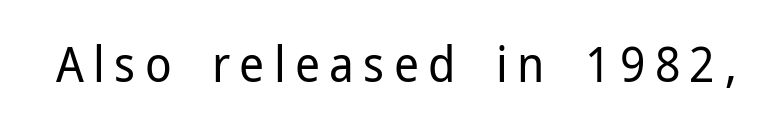
The image shows 49 px regular-weight sans-serif type, upright; set not underlined; low stroke contrast and a medium x-height.
